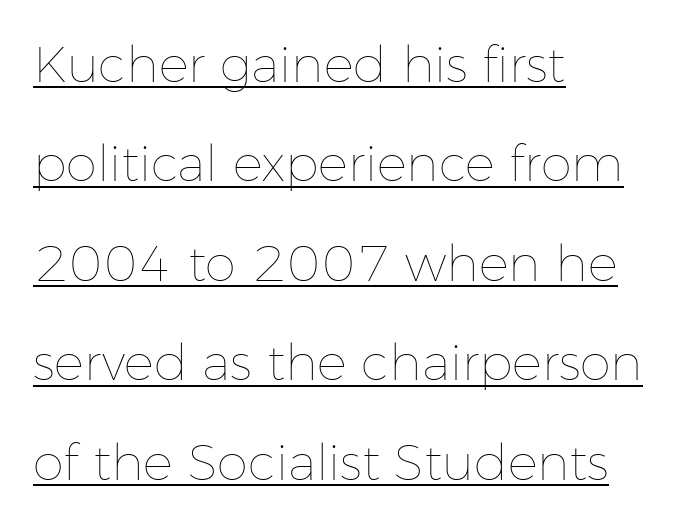
{"italic": "no", "bold": "no", "weight": "thin", "width": "normal", "stroke_contrast": "low", "x_height": "medium", "monospaced": "no", "underline": "yes", "align": "left", "line_spacing": "loose", "line_spacing_ratio": 1.99, "letter_spacing": "normal", "letter_spacing_em": 0.0, "glyph_px": 50}
